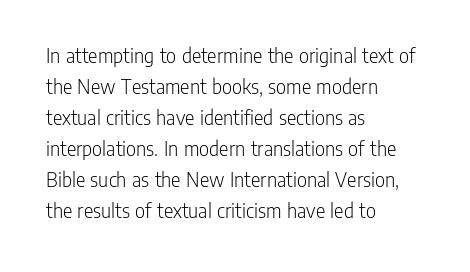
The image shows 22 px text type, upright; set left-aligned, normal line spacing (1.41x), normal letter spacing, not underlined.
